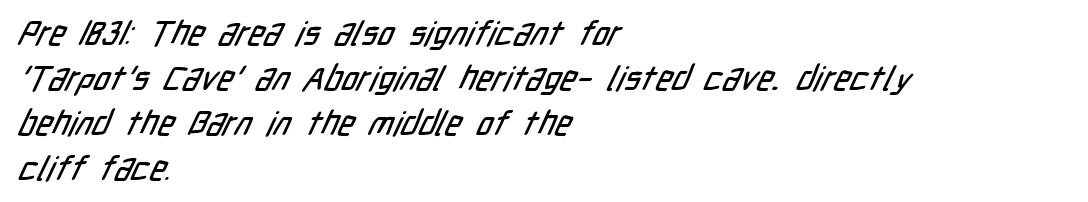
Reading down the block, your eye returns to a fixed left position each line. Letterform terminals end flat and unadorned throughout the passage. Line spacing here is normal. There is no visible air inserted between adjacent glyphs. Is this a fixed-width face? No — the glyphs have proportional, varying widths. Nobody drew a line under any word here.
